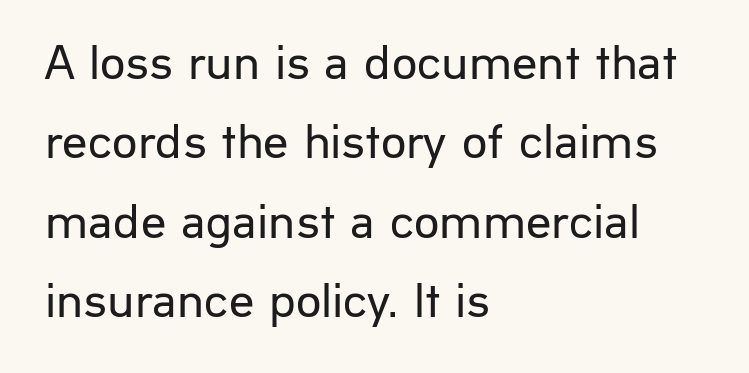
The typesetting does not lean heavy: it is not bold. The passage is arranged the way most books set body copy — flush left. Leading matches the norm, producing a regular column. These lines are rendered in a variable-pitch font. There is no visible air inserted between adjacent glyphs.
